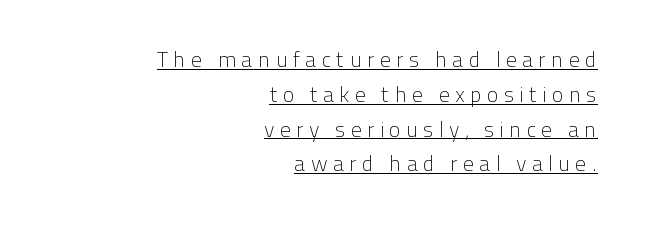
The image shows 22 px text type, upright; set right-aligned, normal line spacing (1.58x), unusually wide letter spacing (+0.23 em), underlined.
